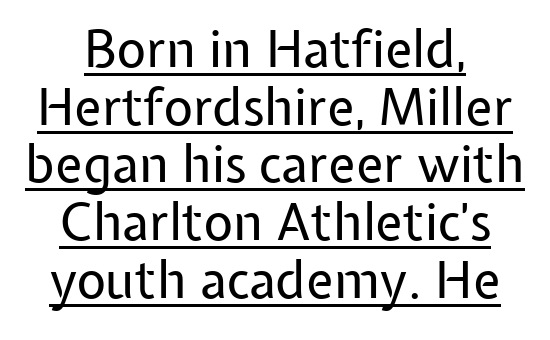
Q: Is the text bold? A: No.
Q: Is the text italic (slanted)? A: No, it is upright.
Q: Is the typeface a serif or a sans-serif typeface? A: Sans-serif.
Q: Is the text underlined? A: Yes.
Q: How is the paragraph aligned? A: Centered.
Q: Is the spacing between letters normal or unusually wide? A: Normal.
Q: Is the spacing between lines tight, normal or loose? A: Tight.
Q: Width (condensed, normal, or wide)? A: Normal.
Q: Stroke contrast? A: Low.
Q: x-height? A: Medium.
Q: Monospaced? A: No.
